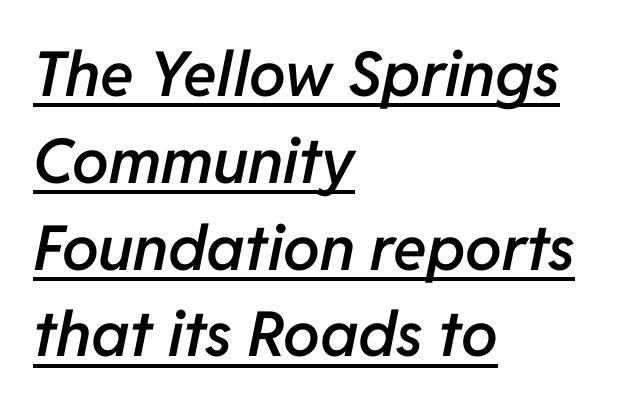
Q: Is the text bold? A: Semi-bold.
Q: Is the text italic (slanted)? A: Yes, it leans right by about 11 degrees.
Q: Is the text underlined? A: Yes.
Q: How is the paragraph aligned? A: Left-aligned.
Q: Is the spacing between letters normal or unusually wide? A: Normal.
Q: Is the spacing between lines tight, normal or loose? A: Normal.
Q: Width (condensed, normal, or wide)? A: Normal.
Q: Stroke contrast? A: Low.
Q: x-height? A: Medium.
Q: Monospaced? A: No.
